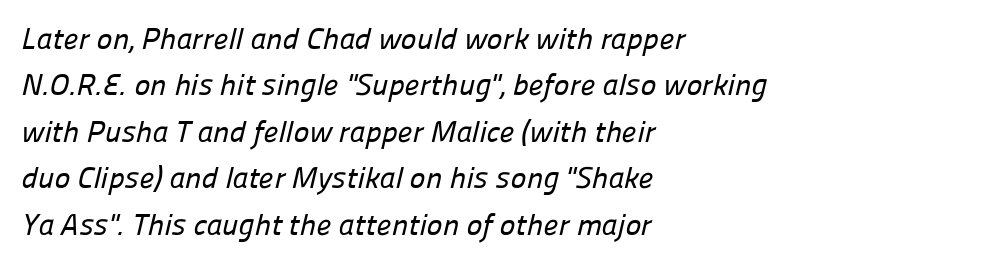
The image shows 30 px sans-serif type; set left-aligned, normal line spacing (1.55x), normal letter spacing, not underlined; low stroke contrast and a medium x-height.
